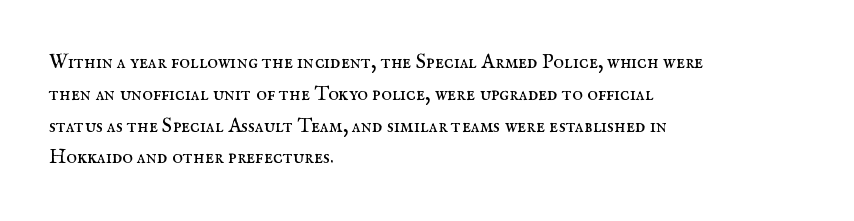
Q: Is the text bold? A: No.
Q: Is the text italic (slanted)? A: No, it is upright.
Q: Is the text underlined? A: No.
Q: How is the paragraph aligned? A: Left-aligned.
Q: Is the spacing between letters normal or unusually wide? A: Normal.
Q: Is the spacing between lines tight, normal or loose? A: Normal.
